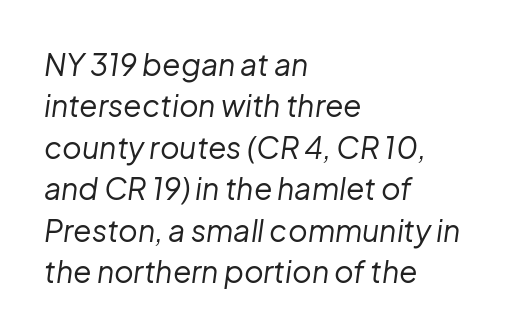
The image shows 30 px regular-weight type, italic (leaning right); set left-aligned, normal line spacing (1.38x), normal letter spacing, not underlined; low stroke contrast and a medium x-height.
